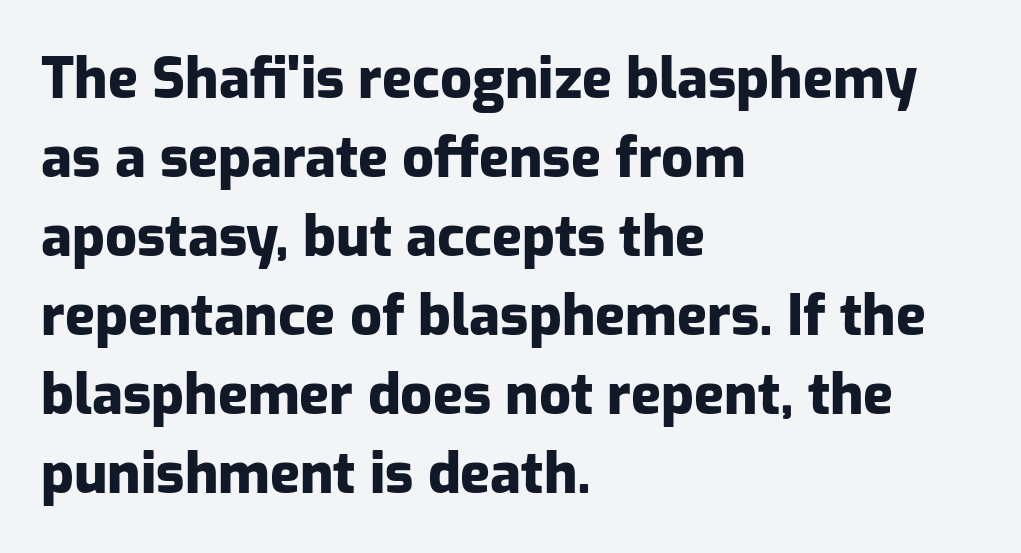
{"serif": "no", "italic": "no", "bold": "yes", "weight": "heavy", "width": "normal", "stroke_contrast": "low", "x_height": "medium", "monospaced": "no", "underline": "no", "align": "left", "line_spacing": "normal", "line_spacing_ratio": 1.41, "letter_spacing": "normal", "letter_spacing_em": 0.0, "glyph_px": 56}
